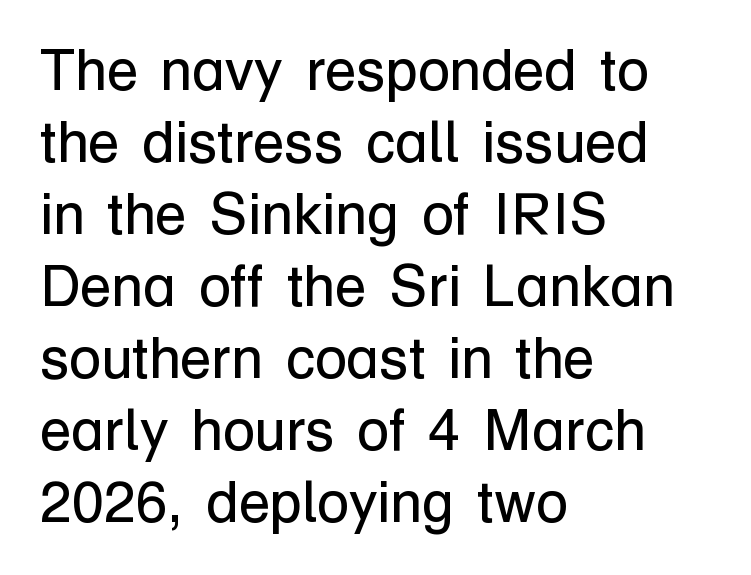
{"serif": "no", "italic": "no", "bold": "no", "weight": "regular", "width": "normal", "stroke_contrast": "low", "x_height": "medium", "monospaced": "no", "underline": "no", "align": "left", "line_spacing_ratio": 1.24, "letter_spacing": "normal", "letter_spacing_em": 0.0, "glyph_px": 58}
